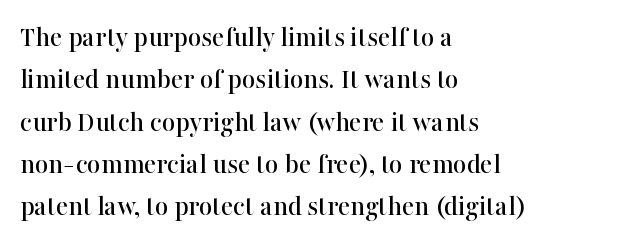
Q: Is the text italic (slanted)? A: No, it is upright.
Q: Is the typeface a serif or a sans-serif typeface? A: Serif.
Q: Is the text underlined? A: No.
Q: How is the paragraph aligned? A: Left-aligned.
Q: Is the spacing between letters normal or unusually wide? A: Normal.
Q: Is the spacing between lines tight, normal or loose? A: Normal.
Q: Width (condensed, normal, or wide)? A: Normal.
Q: Stroke contrast? A: High.
Q: x-height? A: Medium.
Q: Monospaced? A: No.
